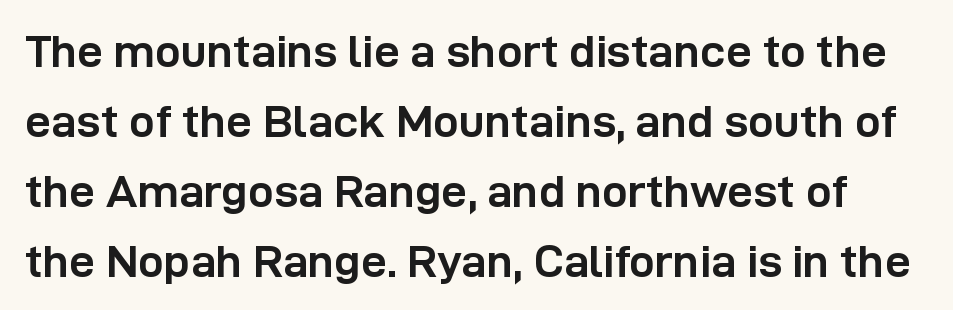
Look at the stroke-to-counter ratio: heavy, a bold. Italic? Not at all — the glyphs are vertical. Type without underlining. Type style note: lacks serifs.
